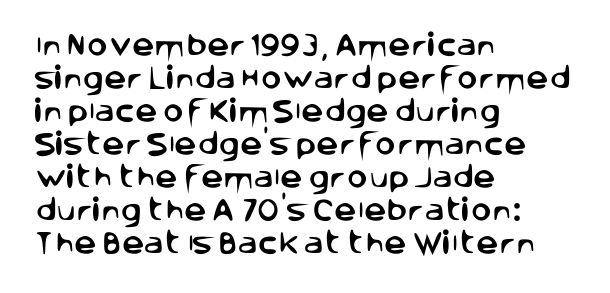
Every row of glyphs begins at an identical x-position on the left. Words appear dense and cohesive because spacing is normal. Unlike italic type, these characters show no tilt at all. Vertical spacing — default. Check under the words: just untouched page.
